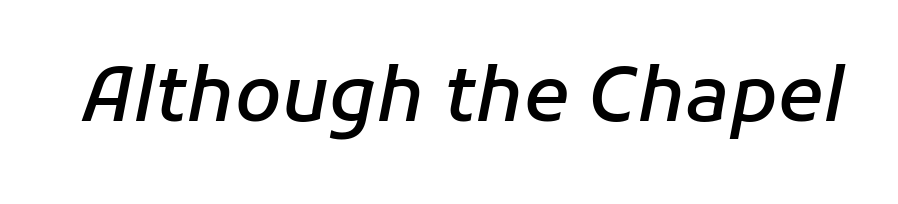
Q: Is the text bold? A: Semi-bold.
Q: Is the text italic (slanted)? A: Yes, it leans right by about 11 degrees.
Q: Is the text underlined? A: No.
Q: Is the spacing between letters normal or unusually wide? A: Normal.
Q: Width (condensed, normal, or wide)? A: Normal.
Q: Stroke contrast? A: Low.
Q: x-height? A: Medium.
Q: Monospaced? A: No.
